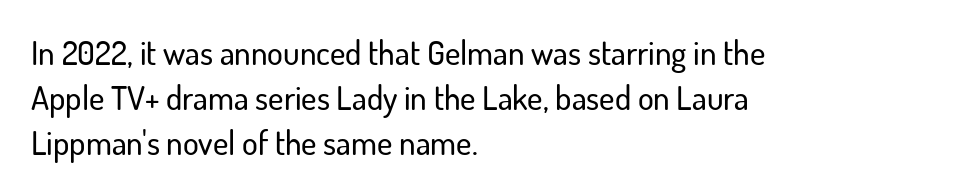
The passage shown stacks its lines at a standard gap. This is the regular roman posture of the typeface. The rendering keeps characters at their native spacing. The rendering shows plain stroke endings on the letterforms — a sans-serif design.
